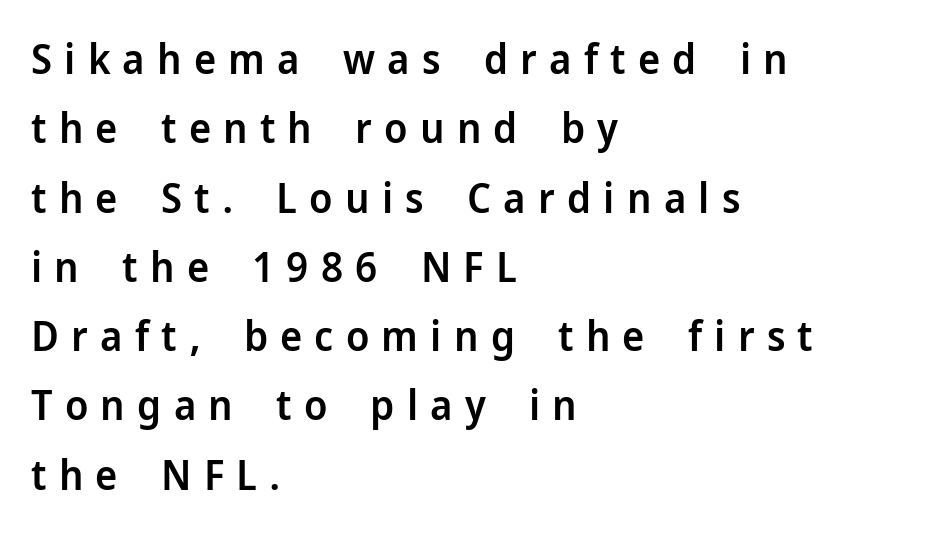
The image shows 42 px semibold sans-serif type, upright; set left-aligned, normal line spacing (1.65x), unusually wide letter spacing (+0.29 em), not underlined; low stroke contrast and a medium x-height.
